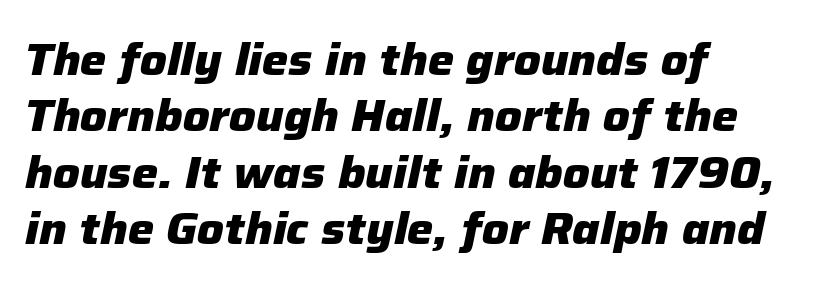
Descenders hang freely into open space. A full-strength bold gives these letters their thick strokes. Caption: multi-line text, flush left, ragged right. Inter-character spacing is left at the font's built-in metrics. Is this a fixed-width face? No — the glyphs have proportional, varying widths. This sample keeps an unexceptional amount of space between lines.
